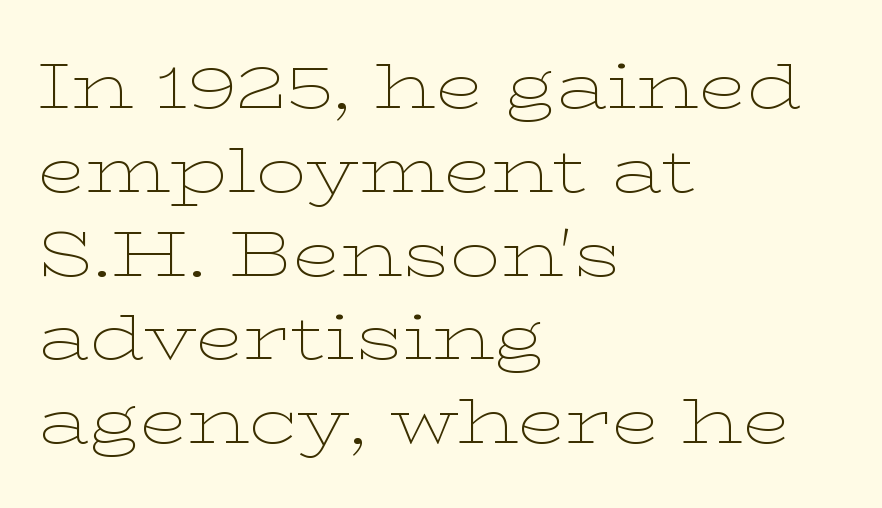
Think standard paragraph weight, or any step lighter than that. Underline: absent. The face used here is proportionally spaced, like ordinary book or web type. These lines stack with their left ends in a neat column. Posture: upright roman. The block of text has a typical density, with ordinary space between rows.
